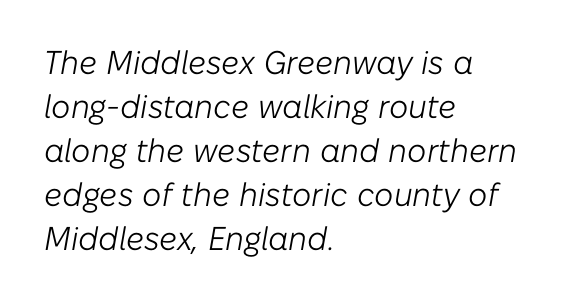
You could not count columns in this text — the font is proportionally spaced. Letters rest on an invisible, unmarked baseline. Tall strokes in this sample are angled rather than plumb. The space between consecutive lines is moderate. Glyph-to-glyph distance matches everyday printed text.
